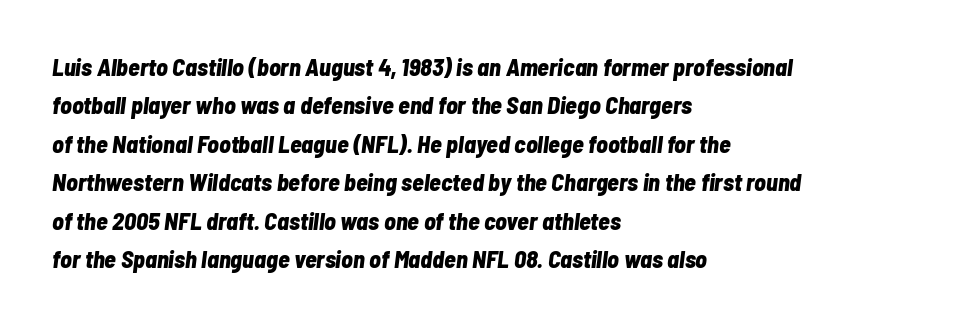
Rendered with sloped, italic letterforms. The rag falls on the right side of this text block. Any mark beneath the type? The region is blank. Students, this is bold: see how much ink each stroke carries.
